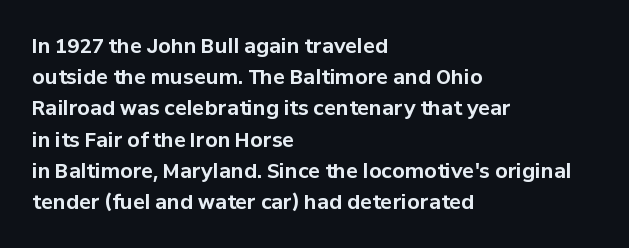
{"italic": "no", "bold": "yes", "underline": "no", "align": "left", "line_spacing": "normal", "line_spacing_ratio": 1.56, "letter_spacing": "normal", "letter_spacing_em": 0.0, "glyph_px": 20}
